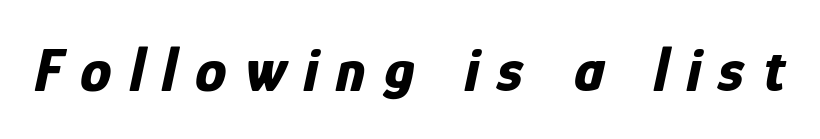
Students, note that the glyphs here are deliberately spaced far apart. The typography opts for an oblique posture over an upright one. The letters advance in unequal steps, a hallmark of proportional type. Underlining? Definitely not there.
